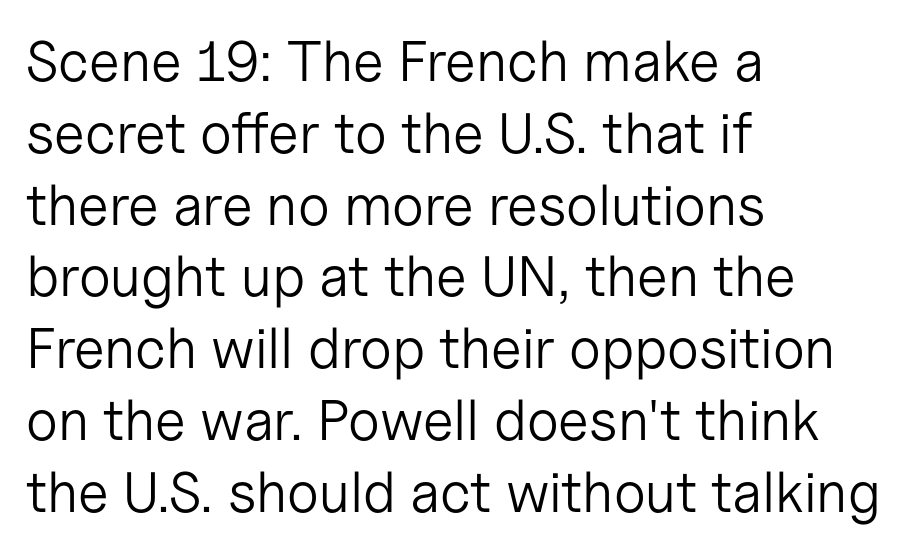
Q: Is the text bold? A: No.
Q: Is the text italic (slanted)? A: No, it is upright.
Q: Is the typeface a serif or a sans-serif typeface? A: Sans-serif.
Q: Is the text underlined? A: No.
Q: How is the paragraph aligned? A: Left-aligned.
Q: Is the spacing between letters normal or unusually wide? A: Normal.
Q: Is the spacing between lines tight, normal or loose? A: Normal.
Q: Width (condensed, normal, or wide)? A: Normal.
Q: Stroke contrast? A: Low.
Q: x-height? A: Medium.
Q: Monospaced? A: No.
